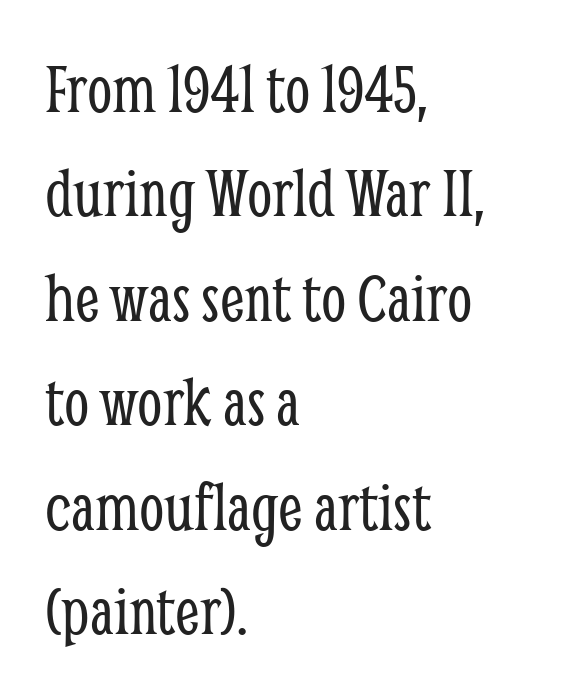
Clear beneath every line of the passage. Summary of weight: not heavy and not bold. Examine the stroke ends and you'll spot serifs. Think of a printed novel: that variable character pitch is what you see here. It's the straight-up-and-down kind of type.
